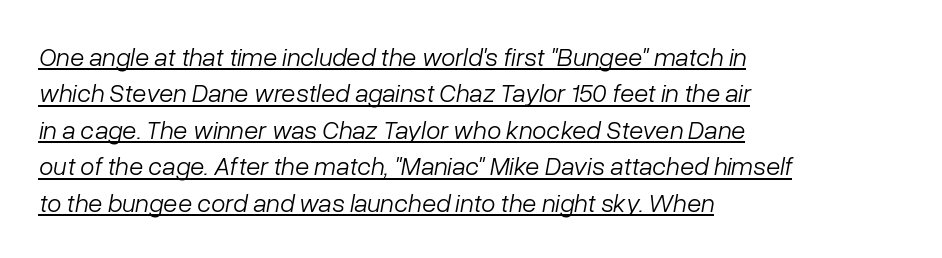
{"italic": "yes", "lean": "right", "slant_degrees": 10, "bold": "no", "underline": "yes", "align": "left", "line_spacing": "normal", "line_spacing_ratio": 1.4, "letter_spacing": "normal", "letter_spacing_em": 0.0, "glyph_px": 26}
